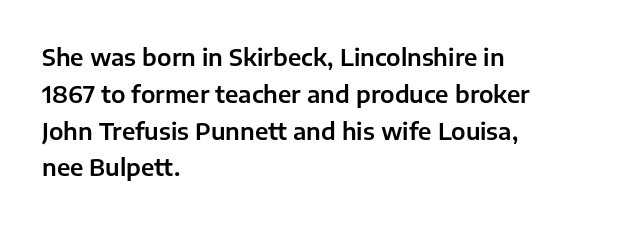
Q: Is the text italic (slanted)? A: No, it is upright.
Q: Is the text underlined? A: No.
Q: How is the paragraph aligned? A: Left-aligned.
Q: Is the spacing between letters normal or unusually wide? A: Normal.
Q: Is the spacing between lines tight, normal or loose? A: Normal.
